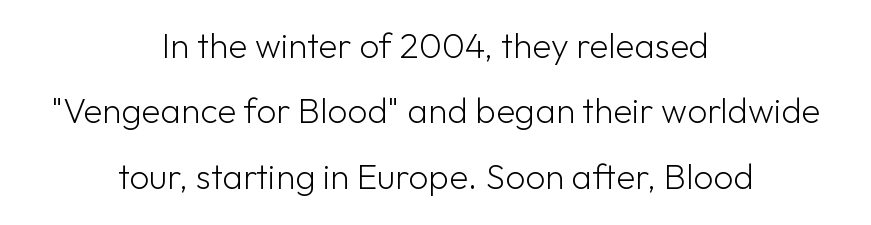
{"serif": "no", "italic": "no", "bold": "no", "weight": "light", "width": "normal", "stroke_contrast": "low", "x_height": "medium", "monospaced": "no", "underline": "no", "align": "center", "line_spacing_ratio": 1.87, "letter_spacing": "normal", "letter_spacing_em": 0.0, "glyph_px": 35}
